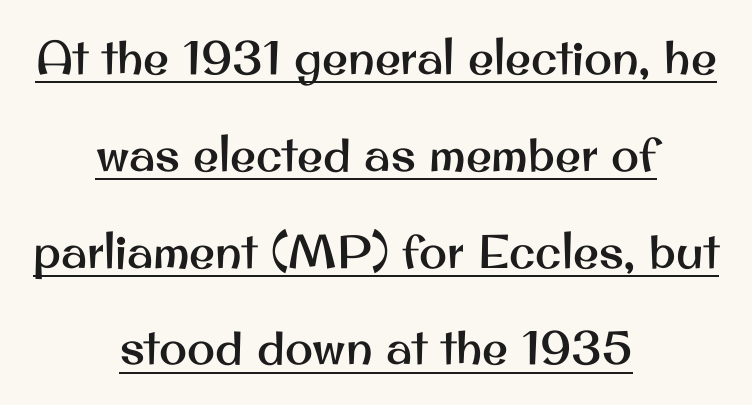
Posture: straight, roman, zero tilt. Both edges are ragged and mirror each other, which tells us the setting is centered. Has an underline been added? It has. The passage shown stacks its lines with a broad gap.
